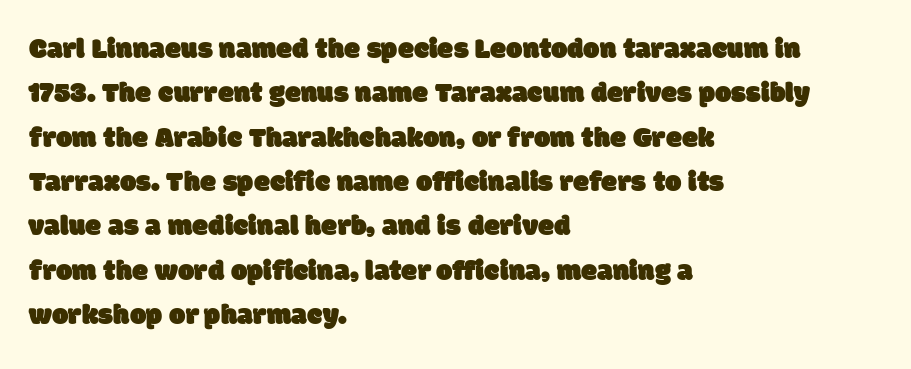
The image shows 29 px sans-serif type; set left-aligned, normal line spacing (1.53x), normal letter spacing, not underlined; low stroke contrast and a large x-height.
